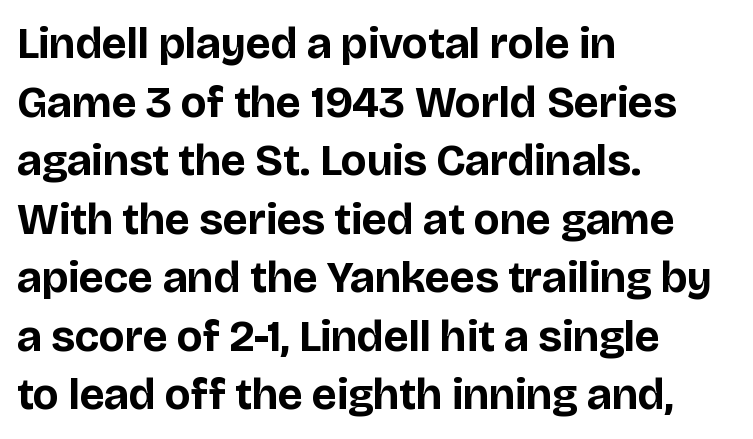
Q: Is the text bold? A: Yes.
Q: Is the text italic (slanted)? A: No, it is upright.
Q: Is the typeface a serif or a sans-serif typeface? A: Sans-serif.
Q: Is the text underlined? A: No.
Q: How is the paragraph aligned? A: Left-aligned.
Q: Is the spacing between letters normal or unusually wide? A: Normal.
Q: Is the spacing between lines tight, normal or loose? A: Normal.
Q: Width (condensed, normal, or wide)? A: Normal.
Q: Stroke contrast? A: Low.
Q: x-height? A: Large.
Q: Monospaced? A: No.
